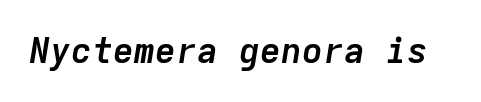
Yep, that's italic — everything's leaning. Underlining? Definitely not there. Is this a fixed-width face? Yes — each glyph sits in an identical cell. Students, note that the glyphs here touch the page at normal intervals. This is heavy type, rendered in bold.
